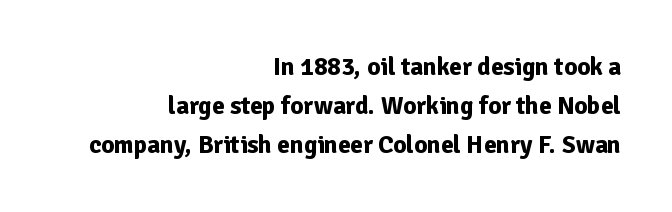
Typeset ragged left — the right edge is the straight one. Only glyphs here, with clear space below each row. The passage shown stacks its lines at a standard gap. Posture: vertical.
